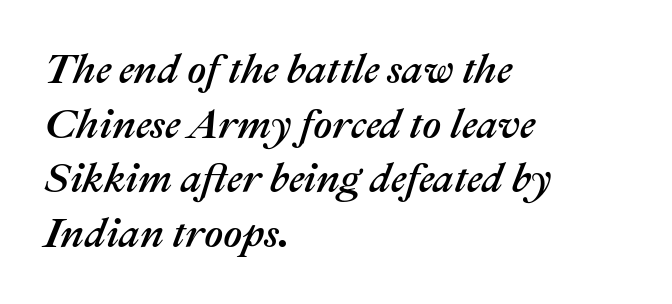
Q: Is the text italic (slanted)? A: Yes, it leans right by about 22 degrees.
Q: Is the text underlined? A: No.
Q: How is the paragraph aligned? A: Left-aligned.
Q: Is the spacing between letters normal or unusually wide? A: Normal.
Q: Is the spacing between lines tight, normal or loose? A: Normal.
Q: Width (condensed, normal, or wide)? A: Normal.
Q: Stroke contrast? A: Medium.
Q: x-height? A: Medium.
Q: Monospaced? A: No.
